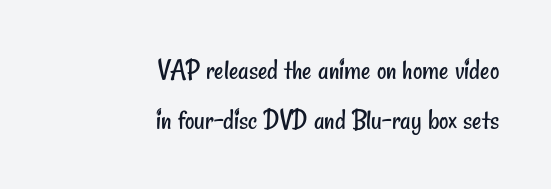
Q: Is the text bold? A: No.
Q: Is the typeface a serif or a sans-serif typeface? A: Sans-serif.
Q: Is the text underlined? A: No.
Q: How is the paragraph aligned? A: Right-aligned.
Q: Is the spacing between letters normal or unusually wide? A: Normal.
Q: Width (condensed, normal, or wide)? A: Condensed.
Q: Stroke contrast? A: Low.
Q: x-height? A: Small.
Q: Monospaced? A: No.
